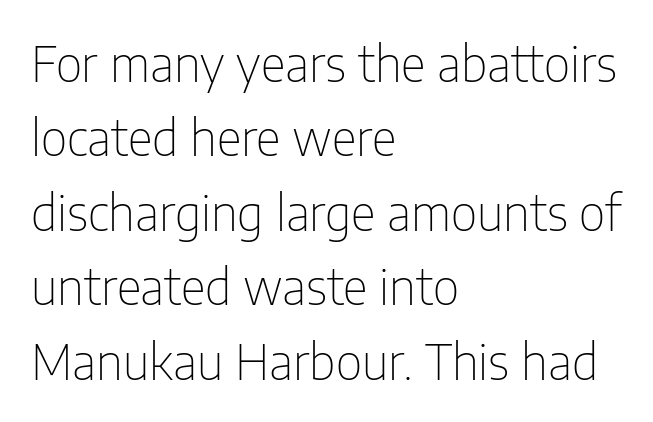
Glyph-to-glyph distance matches everyday printed text. Italic? Not at all — the glyphs are vertical. Here the designer chose a conventional face with non-uniform glyph widths. Letters rest on an invisible, unmarked baseline. The paragraph has a hard left edge and a soft right edge. The font family rendered here belongs to the sans-serif group.
